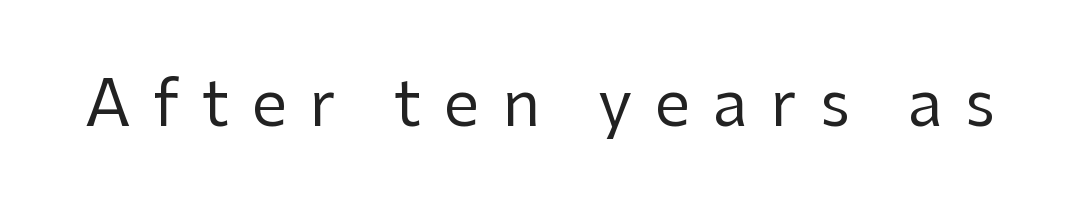
No feet cap the strokes, marking this as sans-serif type. A roman cut, with each character standing at attention. The characters are drawn with everyday or finer stroke widths. Check the space under the baseline: it is left empty. Display-style spreading of the glyphs; the letterfit is very open. These lines are rendered in a variable-pitch font.
